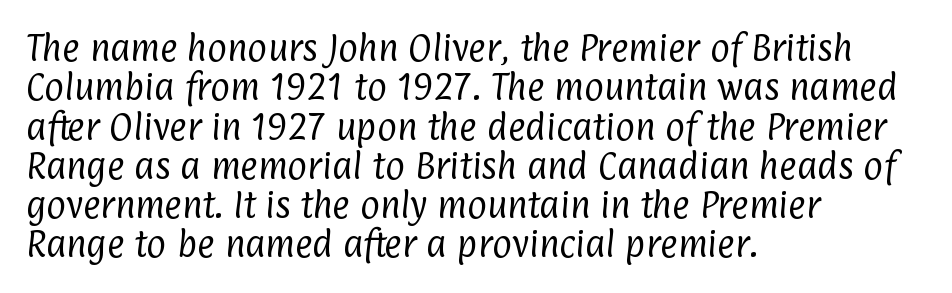
The image shows 30 px regular-weight, condensed sans-serif type; set left-aligned, normal line spacing (1.31x), normal letter spacing, not underlined; low stroke contrast and a medium x-height.
